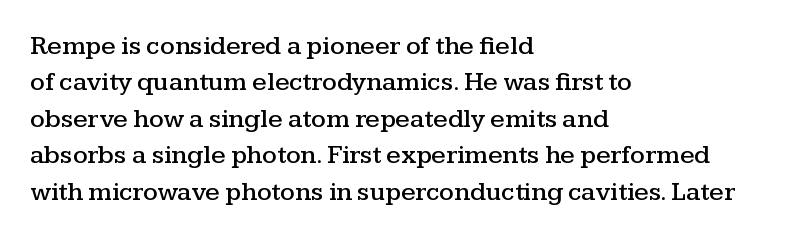
{"italic": "no", "underline": "no", "align": "left", "line_spacing": "normal", "line_spacing_ratio": 1.4, "letter_spacing": "normal", "letter_spacing_em": 0.0, "glyph_px": 26}
